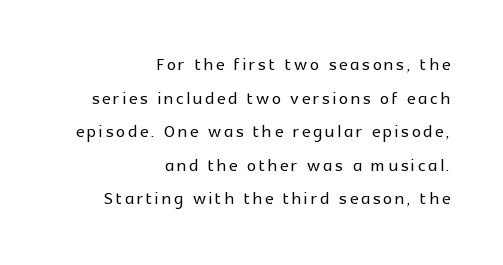
{"italic": "no", "underline": "no", "align": "right", "line_spacing": "normal", "line_spacing_ratio": 1.46, "glyph_px": 23}
